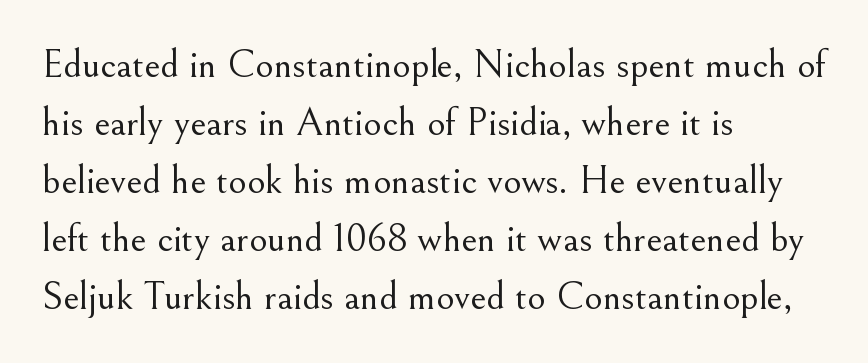
Q: Is the text bold? A: No.
Q: Is the text italic (slanted)? A: No, it is upright.
Q: Is the typeface a serif or a sans-serif typeface? A: Serif.
Q: Is the text underlined? A: No.
Q: How is the paragraph aligned? A: Left-aligned.
Q: Is the spacing between letters normal or unusually wide? A: Normal.
Q: Is the spacing between lines tight, normal or loose? A: Normal.
Q: Width (condensed, normal, or wide)? A: Normal.
Q: Stroke contrast? A: Medium.
Q: x-height? A: Small.
Q: Monospaced? A: No.
